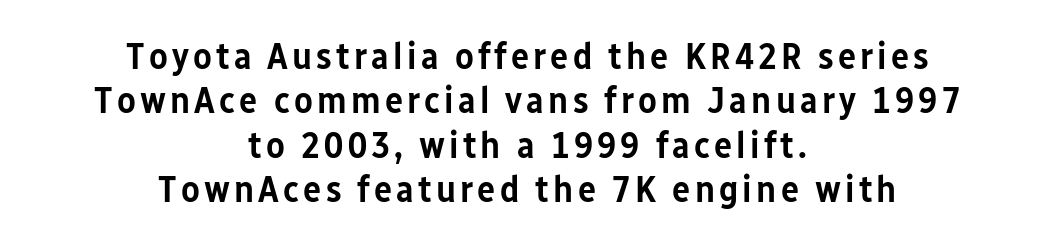
The image shows 38 px semibold, condensed sans-serif type, upright; set centered, line spacing 1.17x, not underlined; low stroke contrast and a medium x-height.
